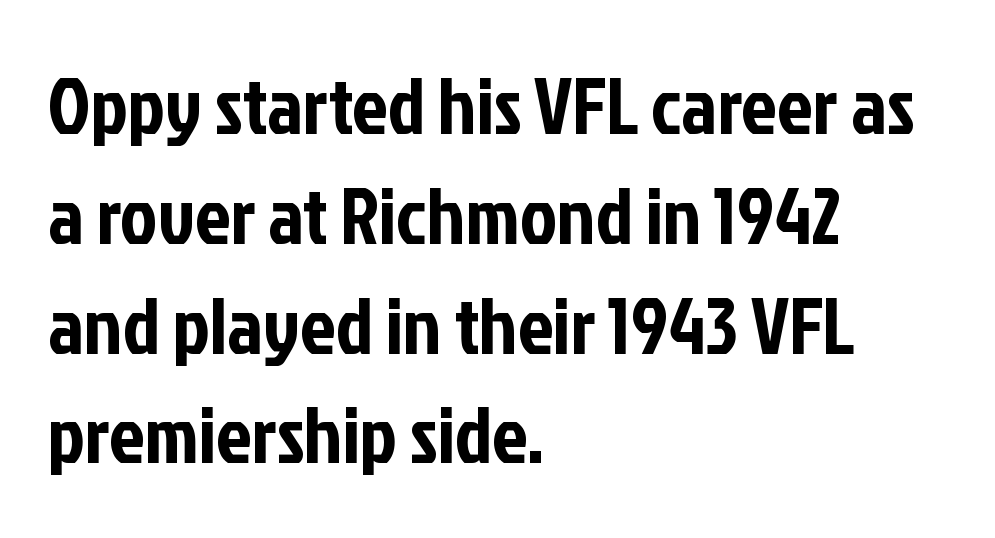
The passage shown is typed in a proportional face where columns would drift. A sans-serif font was chosen for this passage. Summary of vertical rhythm: regular, with standard interline spacing. Nobody touched the tracking dial on this one.
